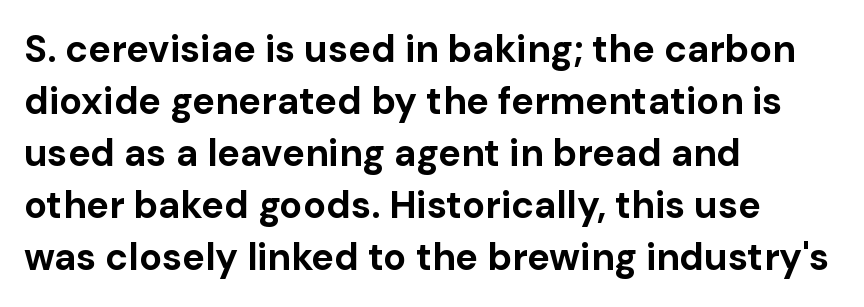
The image shows 38 px bold sans-serif type, upright; set left-aligned, normal line spacing (1.37x), normal letter spacing, not underlined; low stroke contrast and a medium x-height.
